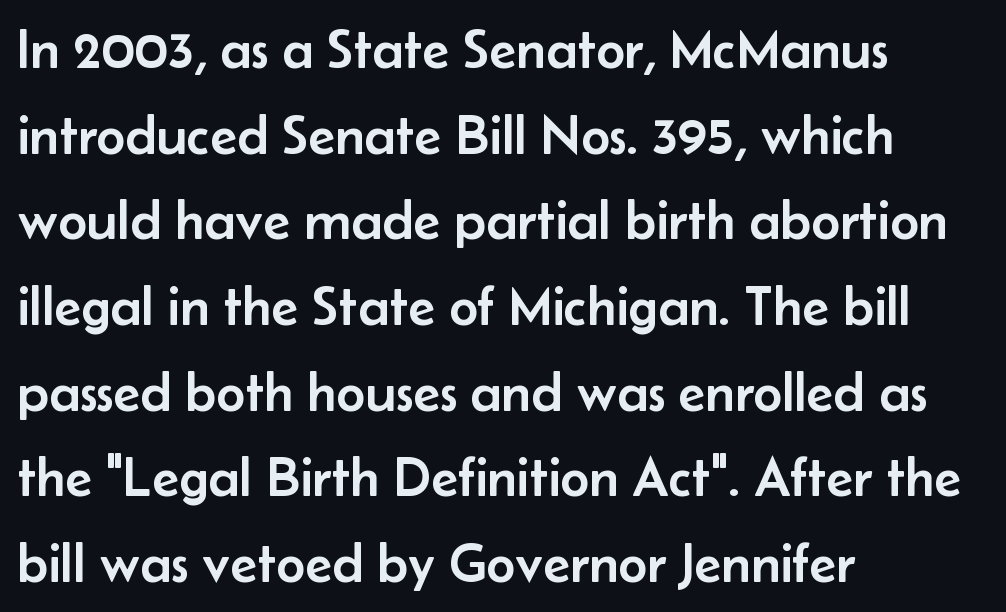
{"serif": "no", "italic": "no", "width": "normal", "stroke_contrast": "low", "x_height": "small", "monospaced": "no", "underline": "no", "align": "left", "line_spacing": "normal", "line_spacing_ratio": 1.53, "letter_spacing": "normal", "letter_spacing_em": 0.0, "glyph_px": 56}
